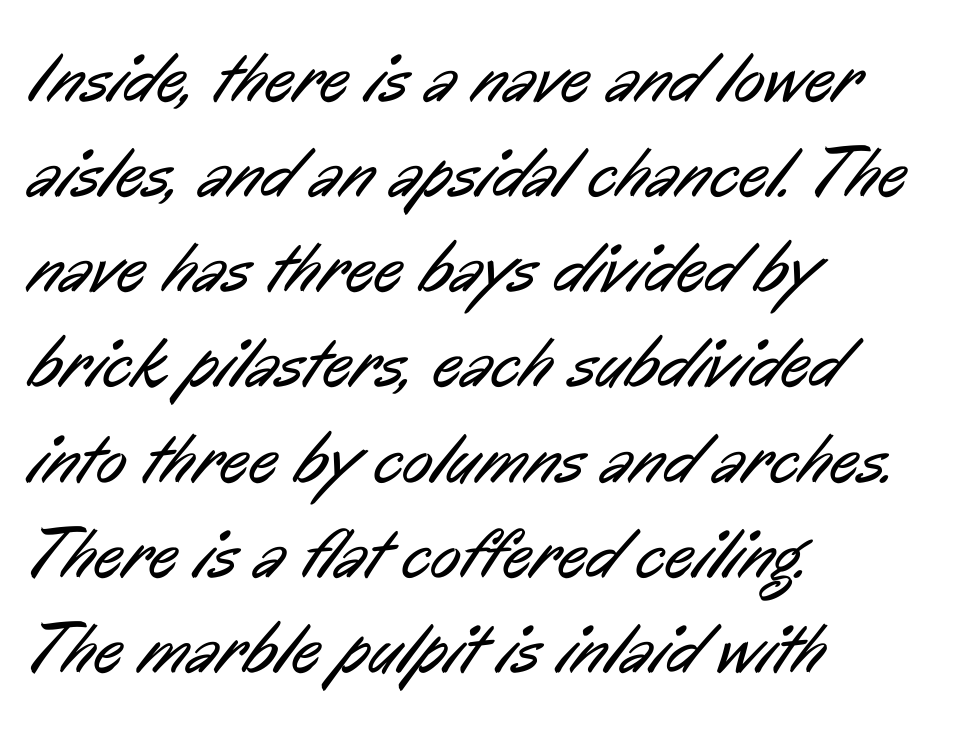
Q: Is the text bold? A: No.
Q: Is the typeface a serif or a sans-serif typeface? A: Sans-serif.
Q: Is the text underlined? A: No.
Q: How is the paragraph aligned? A: Left-aligned.
Q: Is the spacing between letters normal or unusually wide? A: Normal.
Q: Is the spacing between lines tight, normal or loose? A: Normal.
Q: Width (condensed, normal, or wide)? A: Condensed.
Q: Stroke contrast? A: Low.
Q: x-height? A: Medium.
Q: Monospaced? A: No.
